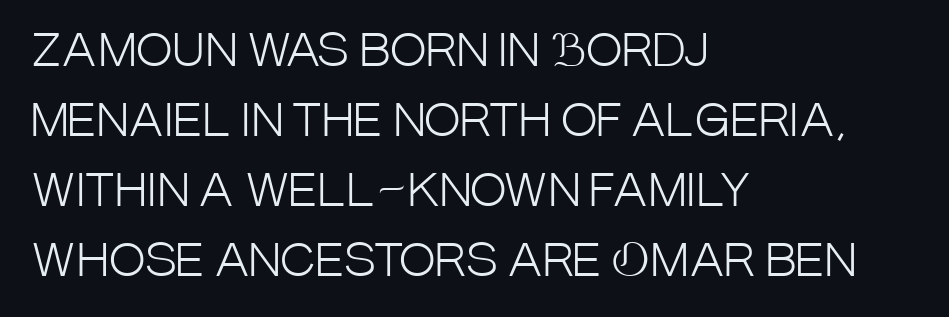
{"serif": "no", "italic": "no", "bold": "no", "weight": "light", "width": "condensed", "stroke_contrast": "low", "x_height": "large", "monospaced": "no", "underline": "no", "align": "left", "line_spacing": "normal", "line_spacing_ratio": 1.59, "letter_spacing": "normal", "letter_spacing_em": 0.0, "glyph_px": 44}
